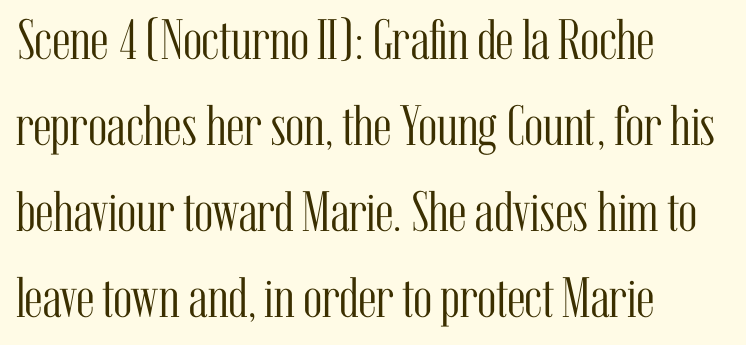
Q: Is the text bold? A: No.
Q: Is the text italic (slanted)? A: No, it is upright.
Q: Is the typeface a serif or a sans-serif typeface? A: Serif.
Q: Is the text underlined? A: No.
Q: How is the paragraph aligned? A: Left-aligned.
Q: Is the spacing between letters normal or unusually wide? A: Normal.
Q: Is the spacing between lines tight, normal or loose? A: Normal.
Q: Width (condensed, normal, or wide)? A: Condensed.
Q: Stroke contrast? A: Medium.
Q: x-height? A: Medium.
Q: Monospaced? A: No.
